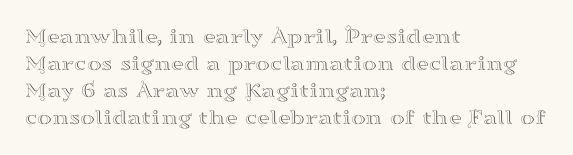
The horizontal fit of the characters is conventional and even. The typesetter chose a ragged-right arrangement here. Upright lettering throughout. The specimen omits any rule beneath the text block's lines.
